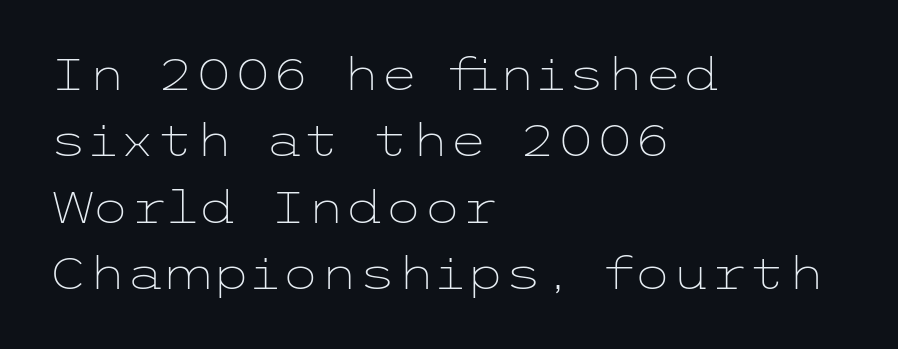
Q: Is the text bold? A: No.
Q: Is the text italic (slanted)? A: No, it is upright.
Q: Is the typeface a serif or a sans-serif typeface? A: Sans-serif.
Q: Is the text underlined? A: No.
Q: How is the paragraph aligned? A: Left-aligned.
Q: Is the spacing between letters normal or unusually wide? A: Normal.
Q: Is the spacing between lines tight, normal or loose? A: Normal.
Q: Width (condensed, normal, or wide)? A: Wide.
Q: Stroke contrast? A: Low.
Q: x-height? A: Medium.
